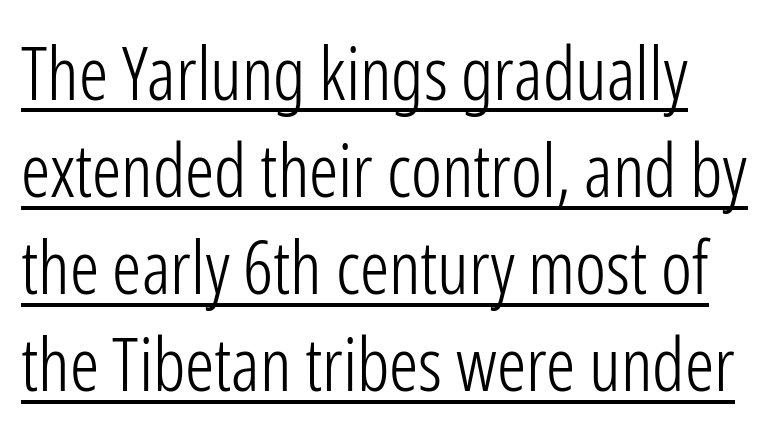
The image shows 73 px light, condensed sans-serif type, upright; set normal line spacing (1.33x), normal letter spacing, underlined; low stroke contrast and a medium x-height.
